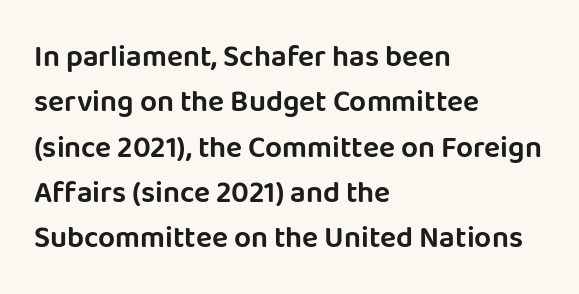
Every row of glyphs begins at an identical x-position on the left. Varying glyph widths throughout — classic text-font behaviour. The tracking reads as untouched default to a designer's eye. I'd call this a sans setting — the letters go barefoot. Type without underlining.
